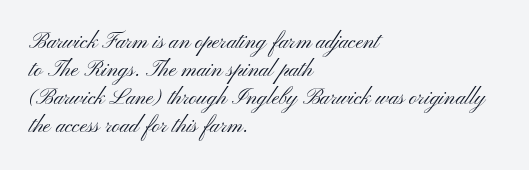
No extra ink here — the face is not bold. Students, observe: this is what conventionally led text looks like. Visually the block forms a straight wall on the left and a jagged coastline on the right. Clear beneath every line of the passage.
